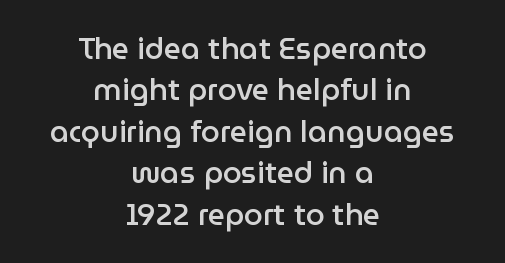
Glance below the letters and you will spot only blank space. The face used here is proportionally spaced, like ordinary book or web type. A roman cut, with each character standing at attention. The font is running at a semibold setting, under full bold. Quick note: interline space is typical. Casual observation: everything's sitting right in the middle.
